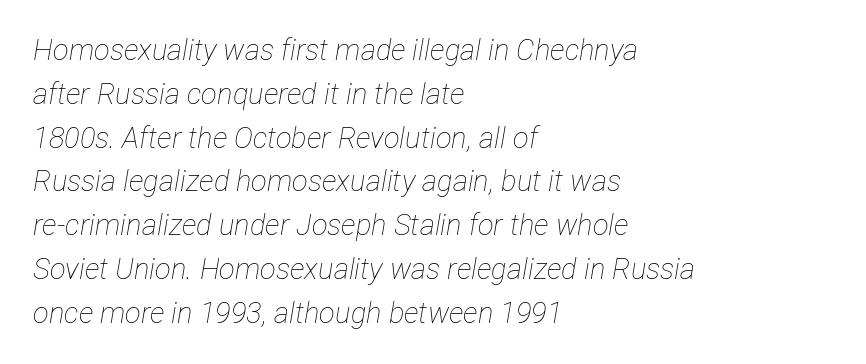
{"italic": "yes", "lean": "right", "slant_degrees": 12, "bold": "no", "weight": "thin", "width": "condensed", "stroke_contrast": "low", "x_height": "medium", "monospaced": "no", "underline": "no", "align": "left", "line_spacing": "normal", "line_spacing_ratio": 1.51, "letter_spacing": "normal", "letter_spacing_em": 0.0, "glyph_px": 29}
